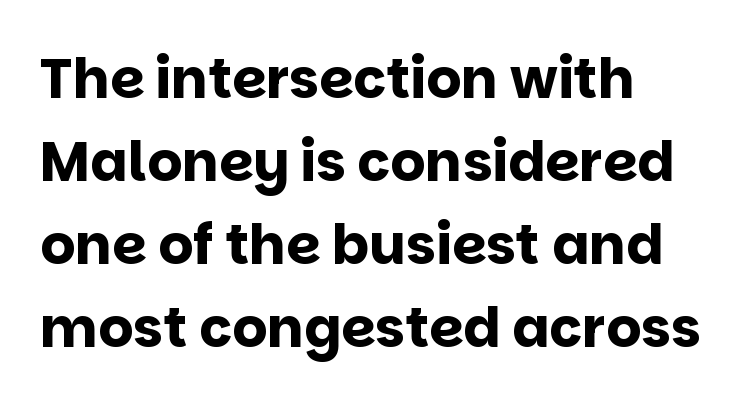
{"serif": "no", "italic": "no", "bold": "yes", "weight": "bold", "width": "normal", "stroke_contrast": "low", "x_height": "large", "monospaced": "no", "underline": "no", "align": "left", "line_spacing": "normal", "line_spacing_ratio": 1.51, "letter_spacing": "normal", "letter_spacing_em": 0.0, "glyph_px": 55}
